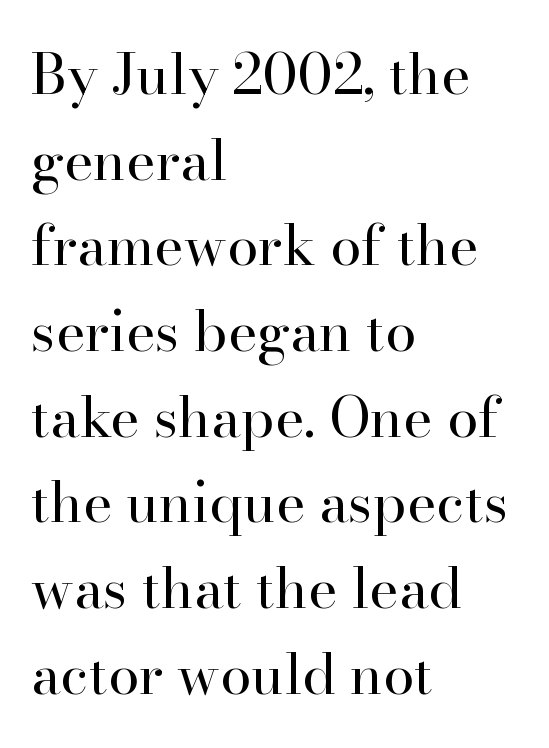
Q: Is the text bold? A: No.
Q: Is the text italic (slanted)? A: No, it is upright.
Q: Is the typeface a serif or a sans-serif typeface? A: Serif.
Q: Is the text underlined? A: No.
Q: How is the paragraph aligned? A: Left-aligned.
Q: Is the spacing between letters normal or unusually wide? A: Normal.
Q: Is the spacing between lines tight, normal or loose? A: Normal.
Q: Width (condensed, normal, or wide)? A: Normal.
Q: Stroke contrast? A: High.
Q: x-height? A: Small.
Q: Monospaced? A: No.
